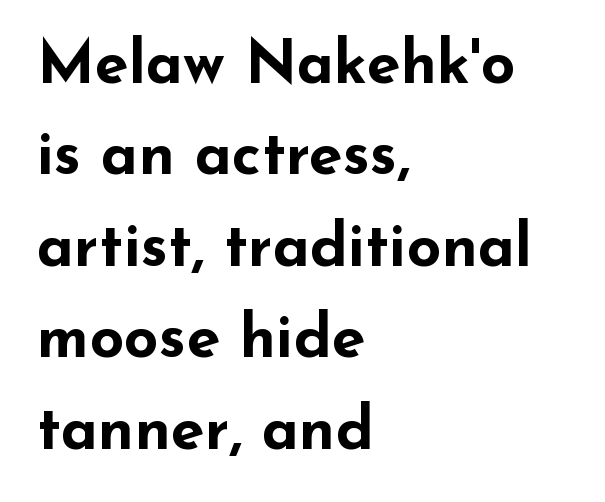
{"serif": "no", "italic": "no", "bold": "yes", "weight": "bold", "width": "wide", "stroke_contrast": "low", "x_height": "small", "monospaced": "no", "underline": "no", "align": "left", "line_spacing": "normal", "line_spacing_ratio": 1.5, "letter_spacing": "normal", "letter_spacing_em": 0.0, "glyph_px": 61}
